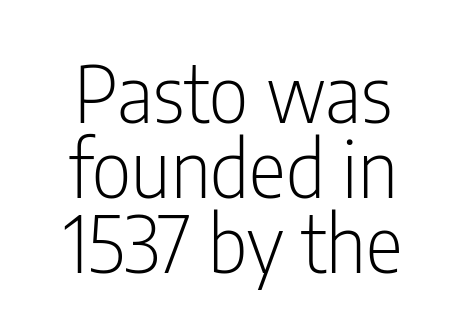
{"serif": "no", "italic": "no", "bold": "no", "weight": "light", "width": "condensed", "stroke_contrast": "low", "x_height": "medium", "monospaced": "no", "underline": "no", "line_spacing": "tight", "line_spacing_ratio": 0.96, "letter_spacing": "normal", "letter_spacing_em": 0.0, "glyph_px": 78}
